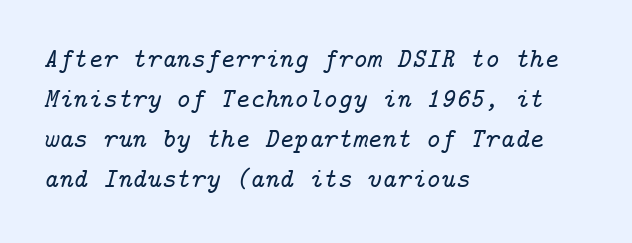
Q: Is the text italic (slanted)? A: Yes, it leans right by about 14 degrees.
Q: Is the typeface a serif or a sans-serif typeface? A: Serif.
Q: Is the text underlined? A: No.
Q: How is the paragraph aligned? A: Left-aligned.
Q: Is the spacing between letters normal or unusually wide? A: Normal.
Q: Is the spacing between lines tight, normal or loose? A: Normal.
Q: Width (condensed, normal, or wide)? A: Normal.
Q: Stroke contrast? A: Low.
Q: x-height? A: Medium.
